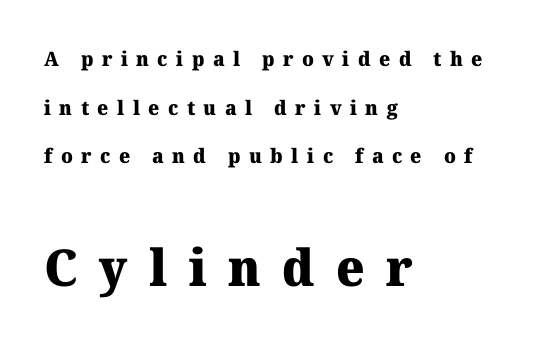
{"serif": "yes", "bold": "yes", "weight": "heavy", "width": "normal", "stroke_contrast": "medium", "x_height": "medium", "monospaced": "no", "underline": "no", "align": "left", "line_spacing": "loose", "line_spacing_ratio": 2.43, "letter_spacing": "wide", "letter_spacing_em": 0.42, "larger_block": "second", "size_ratio": 2.55, "glyph_px": 51}
